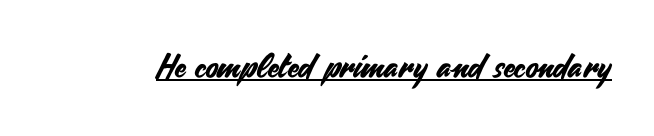
Q: Is the text italic (slanted)? A: Yes.
Q: Is the typeface a serif or a sans-serif typeface? A: Sans-serif.
Q: Is the text underlined? A: Yes.
Q: Is the spacing between letters normal or unusually wide? A: Normal.
Q: Width (condensed, normal, or wide)? A: Normal.
Q: Stroke contrast? A: Medium.
Q: x-height? A: Small.
Q: Monospaced? A: No.
